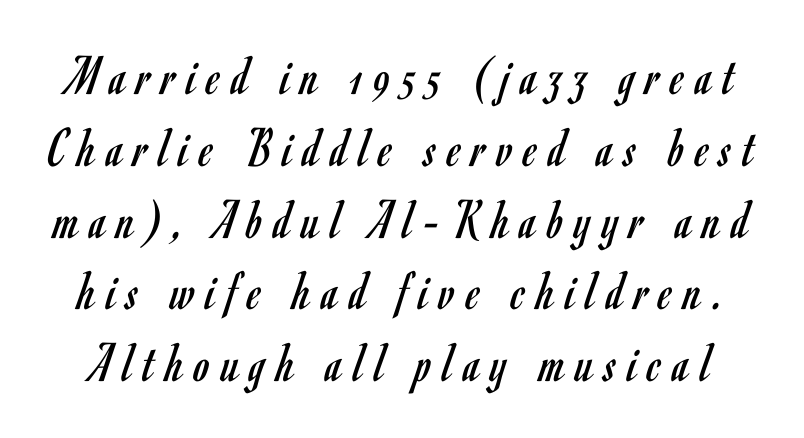
The gap between lines stays unmarked. The characters are drawn with everyday or finer stroke widths. A typesetter would call this leading conventional body-copy spacing. Is this a fixed-width face? No — the glyphs have proportional, varying widths.
